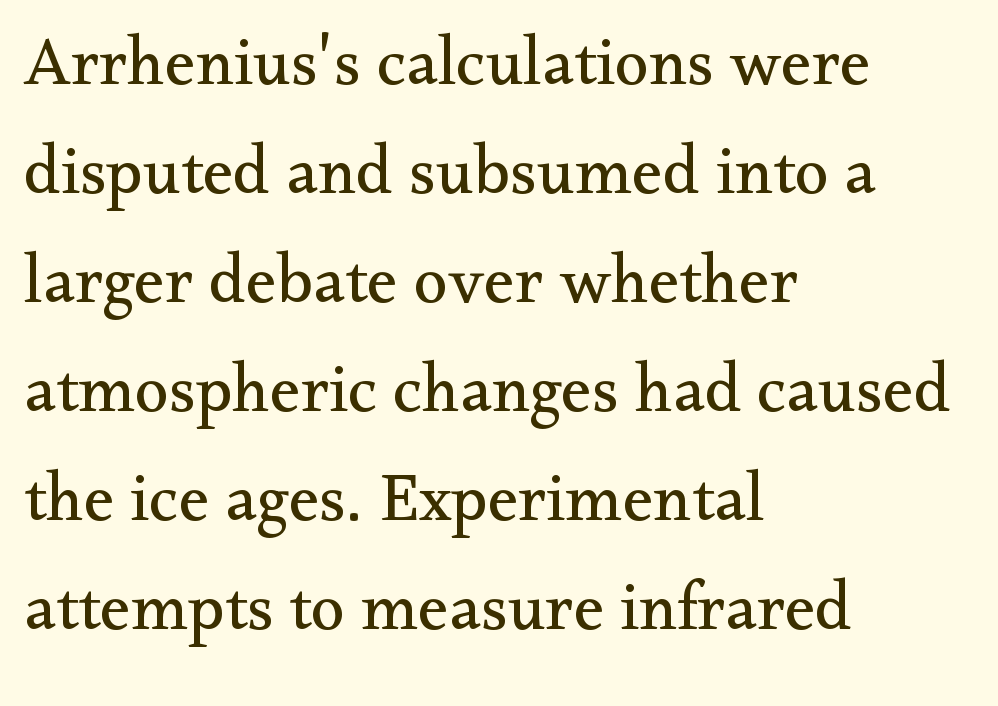
Q: Is the text bold? A: No.
Q: Is the text italic (slanted)? A: No, it is upright.
Q: Is the typeface a serif or a sans-serif typeface? A: Serif.
Q: Is the text underlined? A: No.
Q: How is the paragraph aligned? A: Left-aligned.
Q: Is the spacing between letters normal or unusually wide? A: Normal.
Q: Is the spacing between lines tight, normal or loose? A: Normal.
Q: Width (condensed, normal, or wide)? A: Normal.
Q: Stroke contrast? A: Medium.
Q: x-height? A: Small.
Q: Monospaced? A: No.
